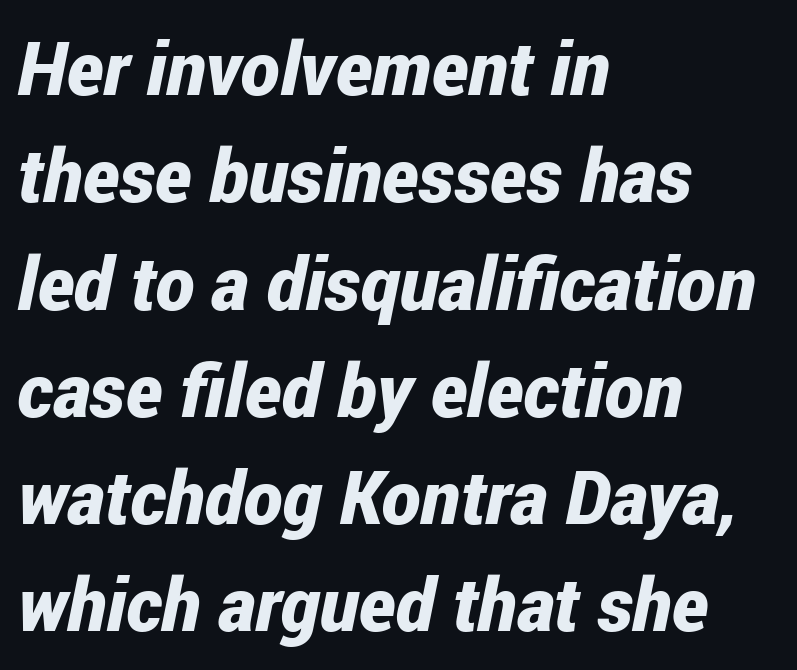
Q: Is the text bold? A: Yes.
Q: Is the text italic (slanted)? A: Yes, it leans right by about 12 degrees.
Q: Is the text underlined? A: No.
Q: How is the paragraph aligned? A: Left-aligned.
Q: Is the spacing between letters normal or unusually wide? A: Normal.
Q: Is the spacing between lines tight, normal or loose? A: Normal.
Q: Width (condensed, normal, or wide)? A: Condensed.
Q: Stroke contrast? A: Low.
Q: x-height? A: Medium.
Q: Monospaced? A: No.
